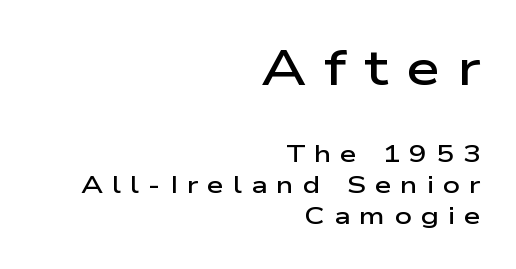
{"serif": "no", "italic": "no", "bold": "semi", "weight": "semibold", "width": "wide", "stroke_contrast": "low", "x_height": "medium", "monospaced": "no", "underline": "no", "align": "right", "line_spacing": "normal", "line_spacing_ratio": 1.29, "letter_spacing": "wide", "letter_spacing_em": 0.37, "larger_block": "first", "size_ratio": 2.04, "glyph_px": 49}
